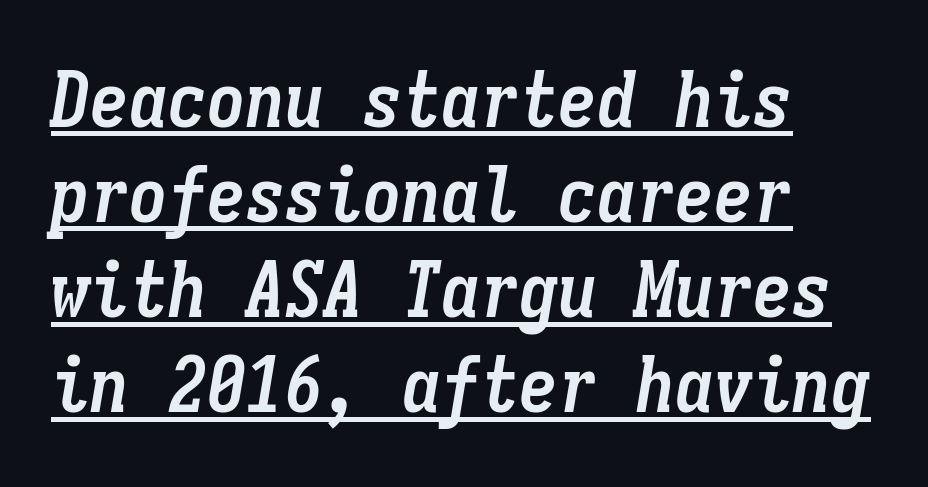
The setting favours the left margin, as ordinary paragraphs usually do. Heavy-handed strokes throughout: this text is bold. Tall strokes in this sample are angled rather than plumb. Look at the tracking — it's just the regular setting, nothing added. Every character here occupies the same horizontal width, giving the sample a typewriter-like rhythm. Caption: lettering with a line underneath.
